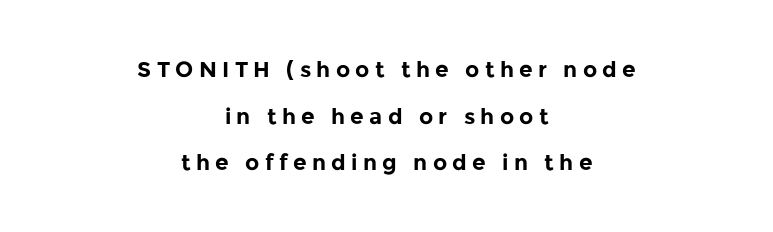
Short note: letters widely spaced. Plenty of ink on the page — the face is bold. Every character sits straight up, as roman type does. Glance below the letters and you will spot only blank space. You could fit nearly another row in the gap between these rows. The lines in this sample share a center point and differ in where they start and stop.
